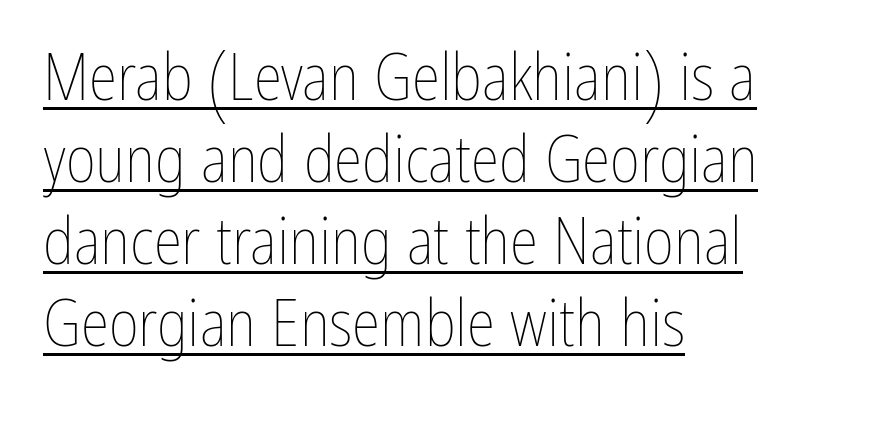
{"italic": "no", "bold": "no", "weight": "thin", "width": "condensed", "stroke_contrast": "low", "x_height": "medium", "monospaced": "no", "underline": "yes", "align": "left", "line_spacing": "normal", "line_spacing_ratio": 1.26, "letter_spacing": "normal", "letter_spacing_em": 0.0, "glyph_px": 65}
